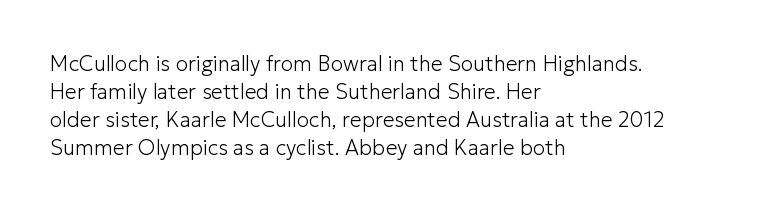
{"italic": "no", "bold": "no", "underline": "no", "align": "left", "line_spacing": "normal", "line_spacing_ratio": 1.34, "letter_spacing": "normal", "letter_spacing_em": 0.0, "glyph_px": 21}
